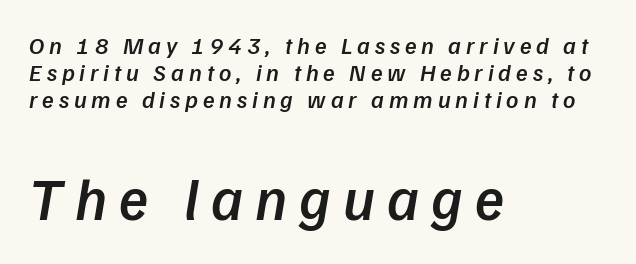
A classic flush-left, rag-right setting is used for this passage. Here the designer chose a conventional face with non-uniform glyph widths. Nobody drew a line under any word here. The block sitting lower on the canvas is the one with enlarged characters.
